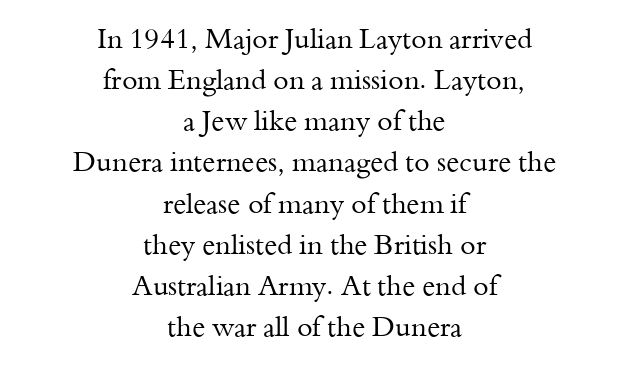
The tracking reads as untouched default to a designer's eye. Serif or sans? Serif — the stroke terminals have little feet. Is this a heavy cut? Hardly; it is regular or lighter. Each new line begins a customary step beneath the previous one. This sample has the flowing, uneven cadence of proportional lettering. The lines are quadded center.
